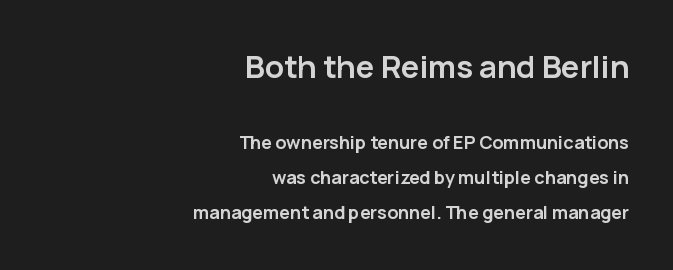
Compare the two chunks: the upper has the greater cap height. Does extra space separate the letters? No, they use regular spacing. The letters advance in unequal steps, a hallmark of proportional type. The letters stand upright; this is a roman face. Is the block centered? No — it sits flush against the right margin. The line-height multiplier appears high, well above default.
